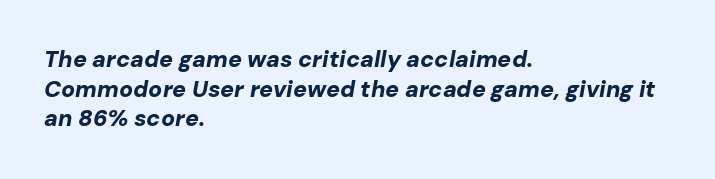
Characters are canted at an angle relative to the baseline's perpendicular. Caption: bold face, heavy strokes. The rendering uses a moderate line-height, typical for paragraphs. Compared with a centered layout, this one pins lines to the left instead. You could call the tracking neutral — neither tight nor loose. The baseline area is clear.
